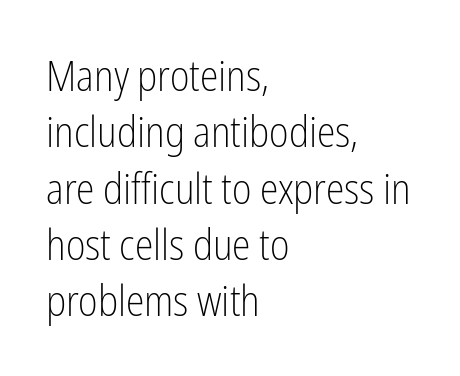
{"serif": "no", "italic": "no", "bold": "no", "weight": "light", "width": "condensed", "stroke_contrast": "low", "x_height": "medium", "monospaced": "no", "underline": "no", "align": "left", "line_spacing": "normal", "line_spacing_ratio": 1.34, "letter_spacing": "normal", "letter_spacing_em": 0.0, "glyph_px": 42}
